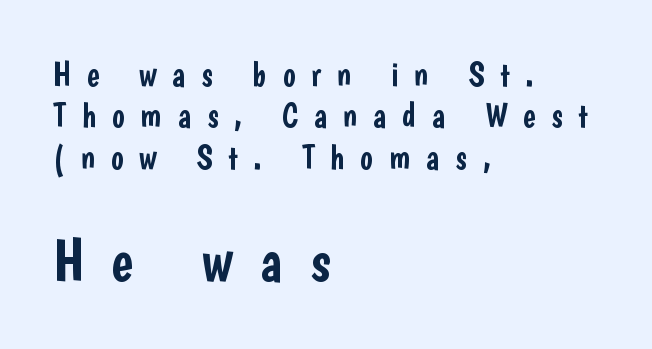
No word sits above an underline. Glyph-to-glyph distance is far greater than everyday printed text. Think of a printed novel: that variable character pitch is what you see here. The specimen reads as upright at a glance. Grotesque or geometric, the face here clearly has no serifs. Block two is the big one; block one sits smaller above it.
